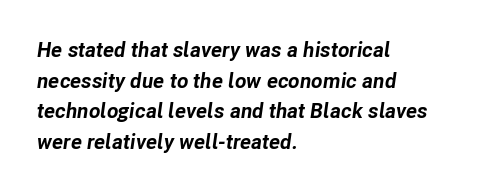
The rendering anchors every line to the left-hand side. Nothing unusual about the tracking: characters are spaced as the font intends. Weight: bold. Posture: slanted. The string is rendered with underlining switched off.
